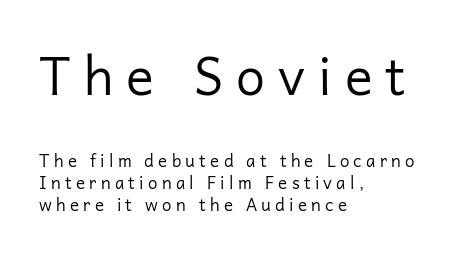
{"serif": "no", "italic": "no", "bold": "no", "weight": "regular", "width": "normal", "stroke_contrast": "low", "x_height": "medium", "monospaced": "no", "underline": "no", "align": "left", "line_spacing": "normal", "line_spacing_ratio": 1.29, "letter_spacing": "wide", "letter_spacing_em": 0.25, "larger_block": "first", "size_ratio": 3.06, "glyph_px": 52}
